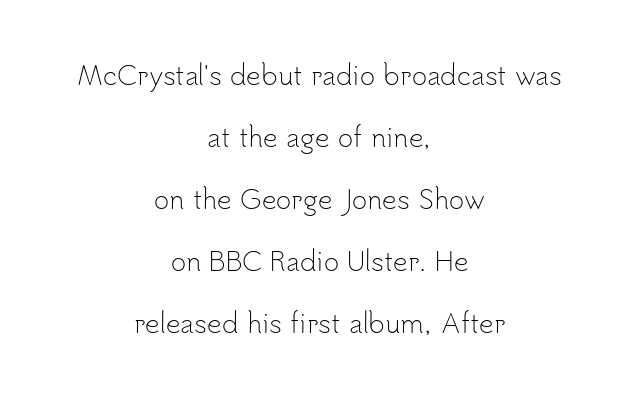
{"italic": "no", "bold": "no", "underline": "no", "align": "center", "line_spacing": "loose", "line_spacing_ratio": 2.38, "letter_spacing": "normal", "letter_spacing_em": 0.0, "glyph_px": 26}
